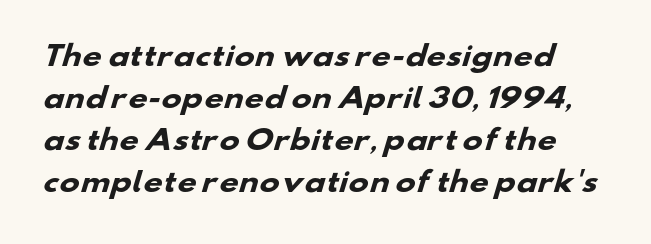
The image shows 27 px bold type; set left-aligned, normal line spacing (1.56x), normal letter spacing, not underlined.
